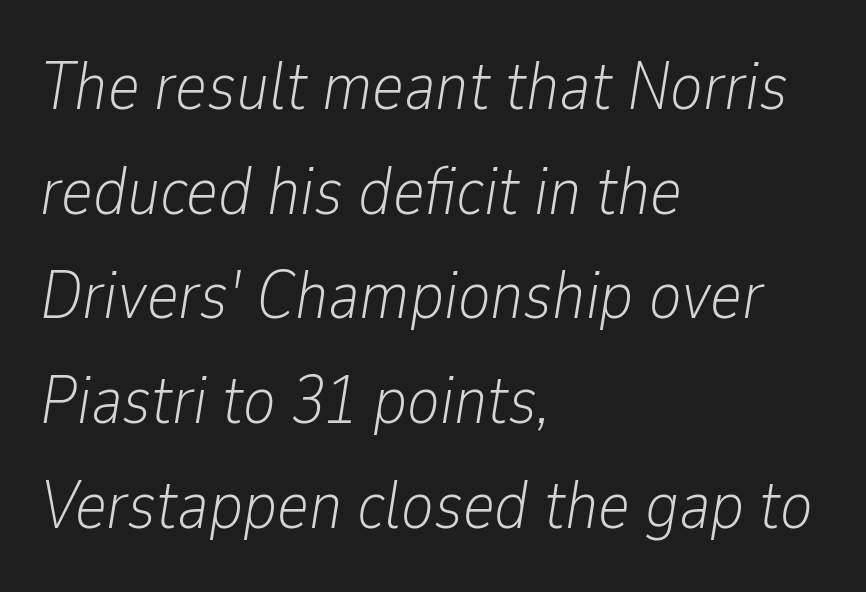
The image shows 68 px light, condensed type, italic (leaning right); set left-aligned, normal line spacing (1.54x), normal letter spacing, not underlined; low stroke contrast and a medium x-height.
